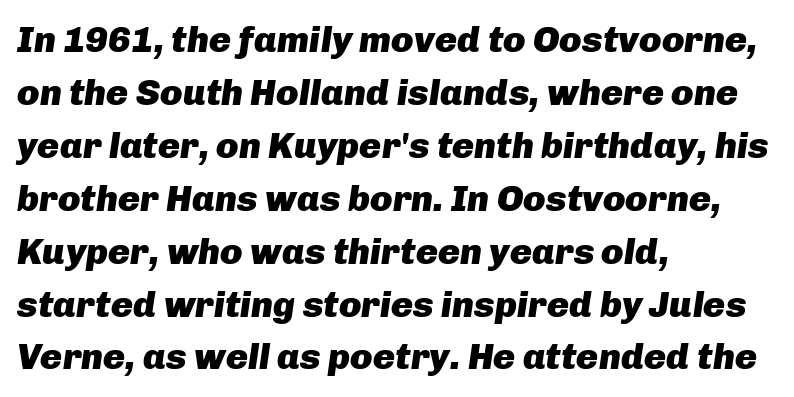
This sample has the flowing, uneven cadence of proportional lettering. Vertically, the passage feels balanced, rows spaced as you'd expect. Look at the tracking — it's just the regular setting, nothing added. Descenders hang freely into open space. The letters are bold, with thick, heavy strokes.
